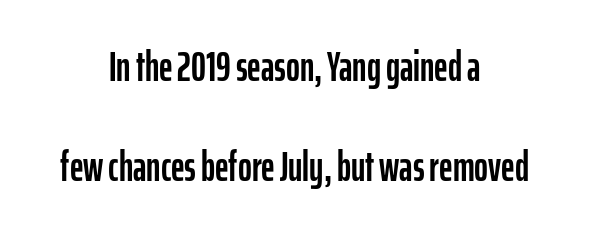
{"serif": "no", "italic": "no", "width": "condensed", "stroke_contrast": "low", "x_height": "medium", "monospaced": "no", "underline": "no", "align": "center", "line_spacing": "loose", "line_spacing_ratio": 2.37, "letter_spacing": "normal", "letter_spacing_em": 0.0, "glyph_px": 42}
